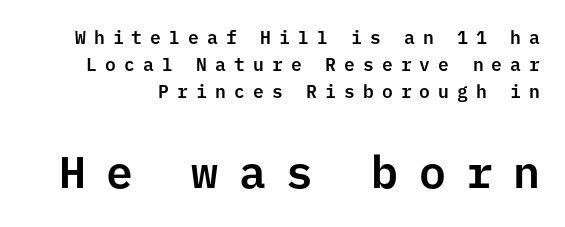
The image shows 45 px sans-serif type, upright, monospaced; set normal line spacing (1.49x), unusually wide letter spacing (+0.45 em), not underlined; the second (bottom) block is 2.5x larger; low stroke contrast and a medium x-height.
